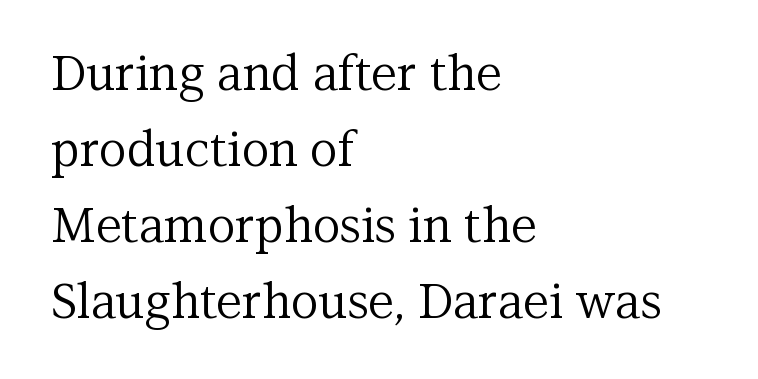
Classification — serif. In CSS terms this would be text-align: left. Weight: regular or lighter. Every stem runs plumb, perpendicular to the baseline.
